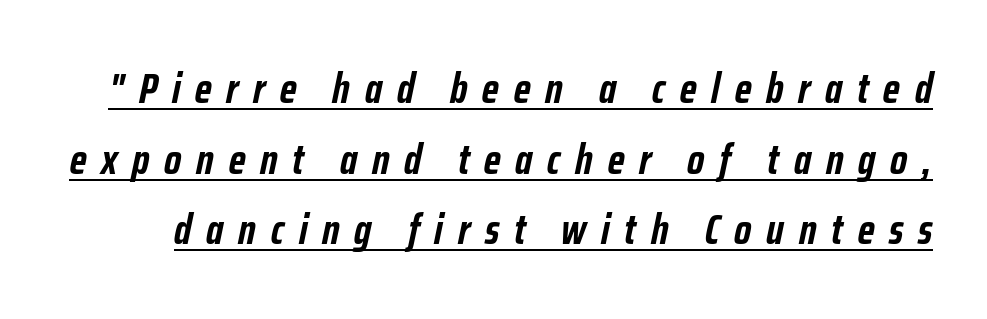
{"italic": "yes", "lean": "right", "slant_degrees": 12, "bold": "yes", "weight": "semibold", "width": "condensed", "stroke_contrast": "low", "x_height": "medium", "monospaced": "no", "underline": "yes", "line_spacing": "normal", "line_spacing_ratio": 1.68, "letter_spacing": "wide", "letter_spacing_em": 0.35, "glyph_px": 42}
